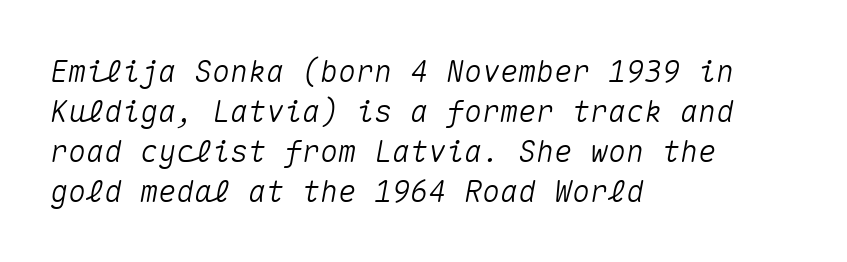
{"italic": "yes", "lean": "right", "slant_degrees": 10, "width": "normal", "stroke_contrast": "medium", "x_height": "medium", "monospaced": "yes", "underline": "no", "align": "left", "line_spacing": "normal", "line_spacing_ratio": 1.33, "letter_spacing": "normal", "letter_spacing_em": 0.0, "glyph_px": 30}
